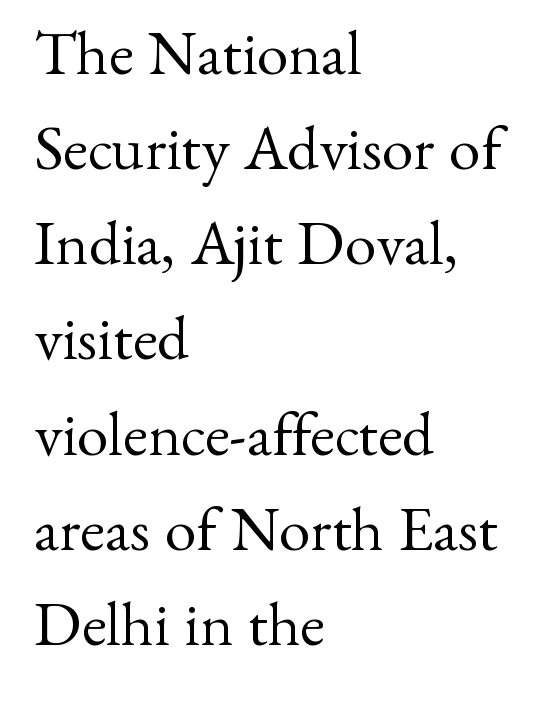
Characters remain perfectly vertical along every line. I'd call this a serif setting — the letters wear small feet. Quick note: interline space is typical. The rendering anchors every line to the left-hand side. Think of a printed novel: that variable character pitch is what you see here.
